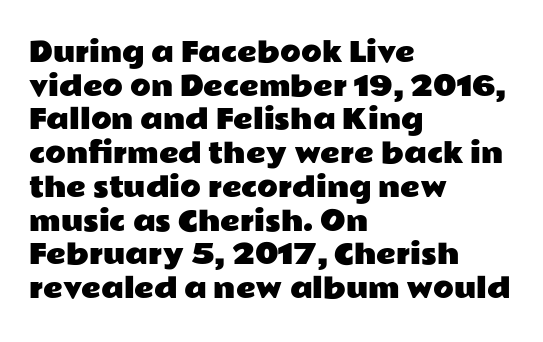
{"italic": "no", "underline": "no", "align": "left", "line_spacing": "normal", "line_spacing_ratio": 1.25, "letter_spacing": "normal", "letter_spacing_em": 0.0, "glyph_px": 27}
